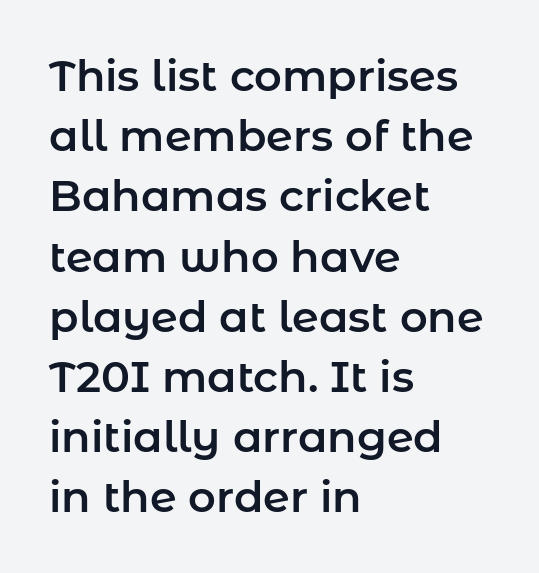
Style check: upright. Is this a fixed-width face? No — the glyphs have proportional, varying widths. The compositor pushed each line to the left boundary. Between one letter and the next there's only the usual sliver of space. The area under the type is left untouched. Letterform terminals end flat and unadorned throughout the passage.
